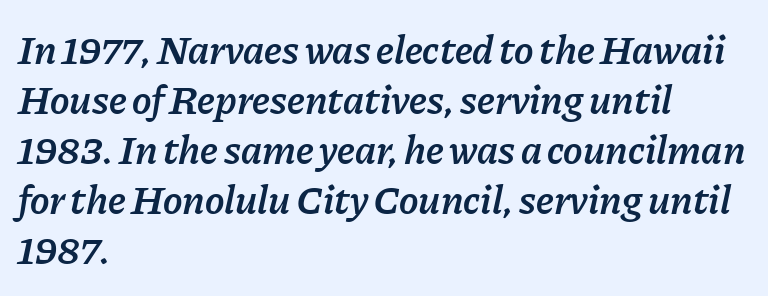
{"italic": "yes", "lean": "right", "slant_degrees": 11, "bold": "semi", "weight": "semibold", "width": "normal", "stroke_contrast": "low", "x_height": "medium", "monospaced": "no", "underline": "no", "align": "left", "line_spacing_ratio": 1.22, "letter_spacing": "normal", "letter_spacing_em": 0.0, "glyph_px": 41}
